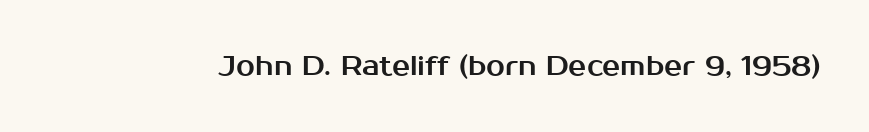
Q: Is the text italic (slanted)? A: No, it is upright.
Q: Is the text underlined? A: No.
Q: Is the spacing between letters normal or unusually wide? A: Normal.
